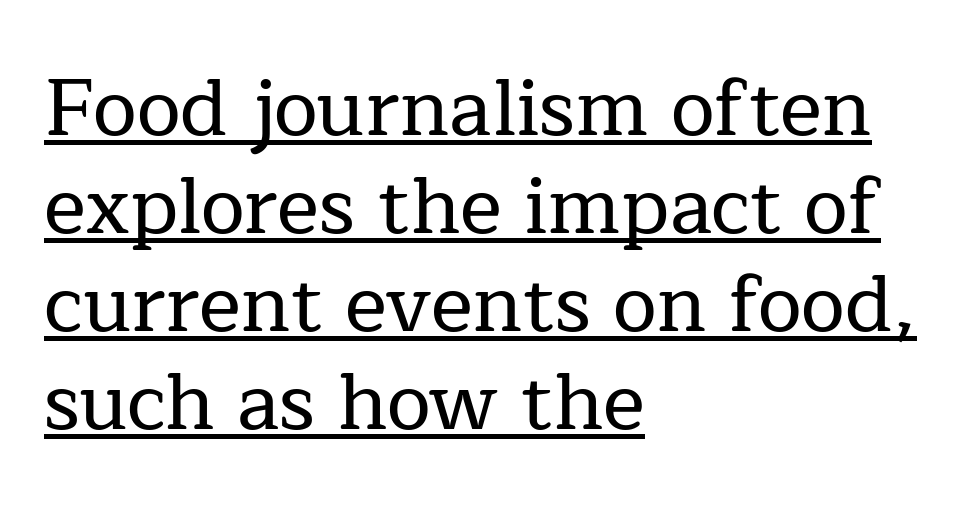
Q: Is the text italic (slanted)? A: No, it is upright.
Q: Is the typeface a serif or a sans-serif typeface? A: Serif.
Q: Is the text underlined? A: Yes.
Q: How is the paragraph aligned? A: Left-aligned.
Q: Is the spacing between letters normal or unusually wide? A: Normal.
Q: Width (condensed, normal, or wide)? A: Normal.
Q: Stroke contrast? A: Low.
Q: x-height? A: Medium.
Q: Monospaced? A: No.
